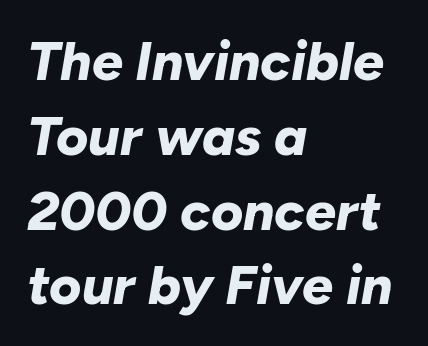
Think of a printed novel: that variable character pitch is what you see here. Unmarked baselines from the first word to the last. Caption: standard tracking, unaltered. Casual observation: everything's shoved over to the left. On the weight axis this lands at bold, roughly 700. Does the lettering tilt? It does — this is italic.
